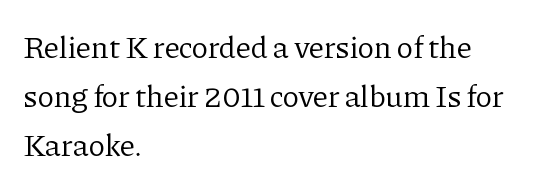
The image shows 31 px regular-weight serif type, upright; set left-aligned, normal line spacing (1.58x), normal letter spacing, not underlined; low stroke contrast and a medium x-height.
